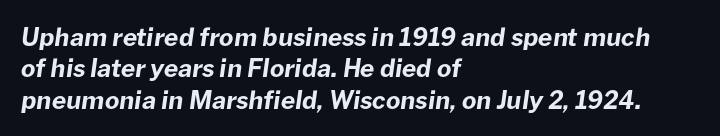
{"italic": "yes", "lean": "right", "slant_degrees": 8, "bold": "yes", "underline": "no", "align": "left", "line_spacing": "normal", "line_spacing_ratio": 1.26, "letter_spacing": "normal", "letter_spacing_em": 0.0, "glyph_px": 25}
